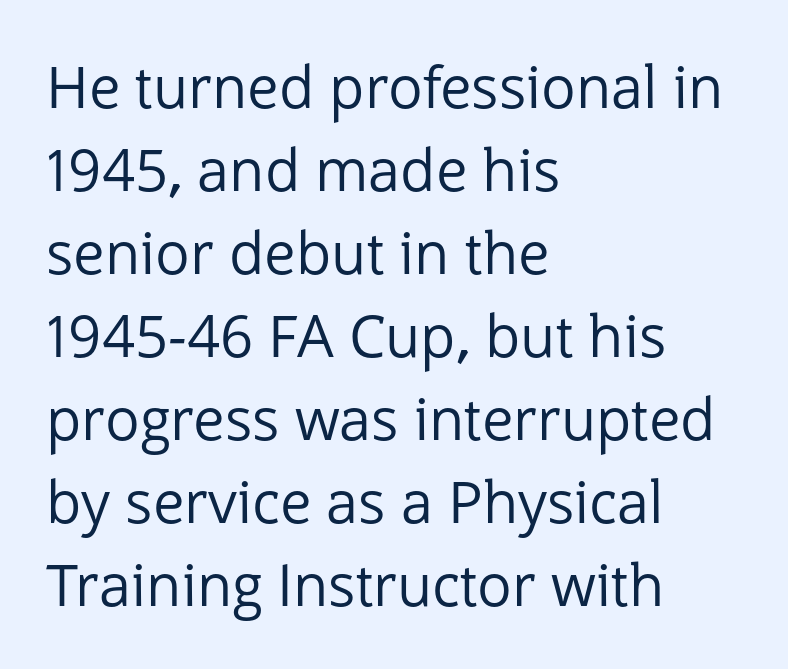
Does the leading feel generous? No, just average. Descenders hang freely into open space. You could call the tracking neutral — neither tight nor loose. These lines are rendered in a variable-pitch font.
